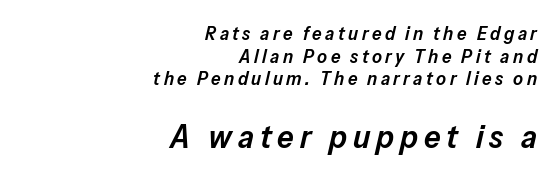
{"italic": "yes", "lean": "right", "slant_degrees": 13, "bold": "semi", "weight": "semibold", "width": "normal", "stroke_contrast": "low", "x_height": "medium", "monospaced": "no", "underline": "no", "align": "right", "line_spacing_ratio": 1.19, "larger_block": "second", "size_ratio": 1.74, "glyph_px": 33}
